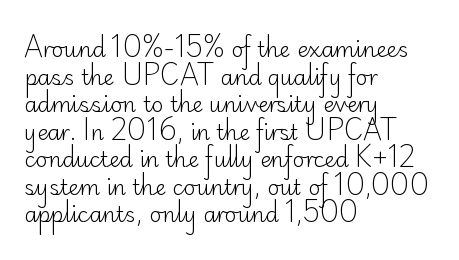
{"italic": "no", "bold": "no", "underline": "no", "align": "left", "line_spacing": "normal", "line_spacing_ratio": 1.31, "letter_spacing": "normal", "letter_spacing_em": 0.0, "glyph_px": 21}
